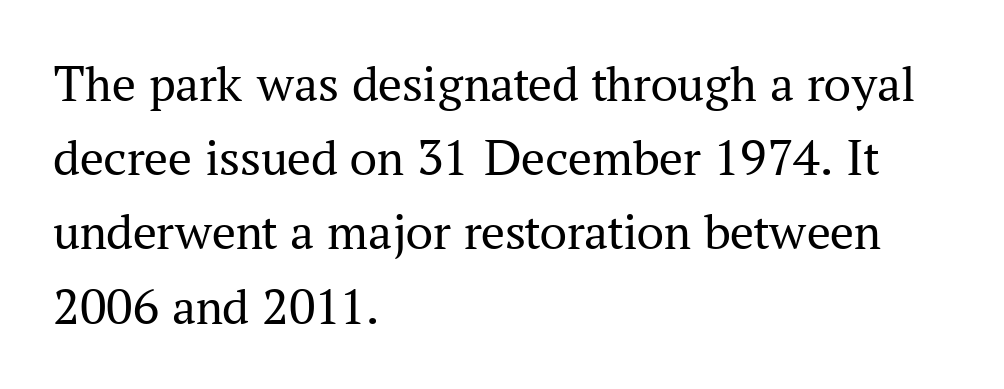
The image shows 53 px regular-weight serif type, upright; set left-aligned, normal line spacing (1.4x), normal letter spacing, not underlined; medium stroke contrast and a medium x-height.
